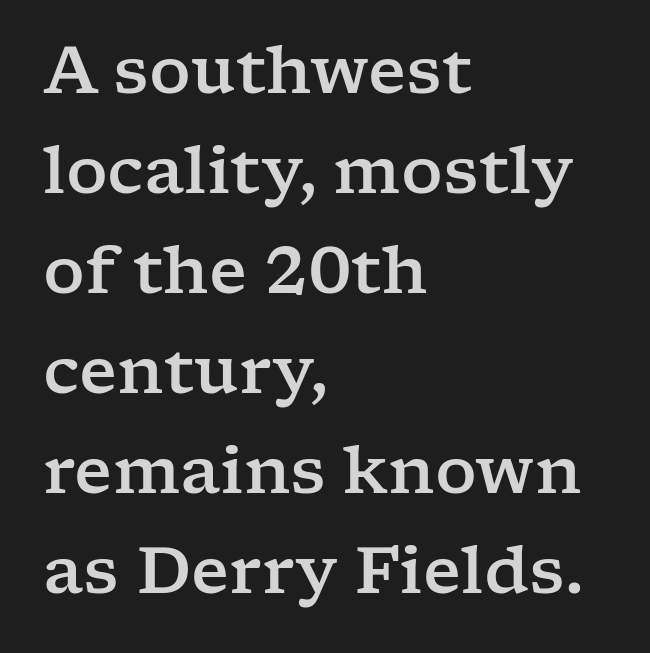
The image shows 65 px wide serif type, upright; set left-aligned, normal line spacing (1.54x), normal letter spacing, not underlined; low stroke contrast and a medium x-height.
